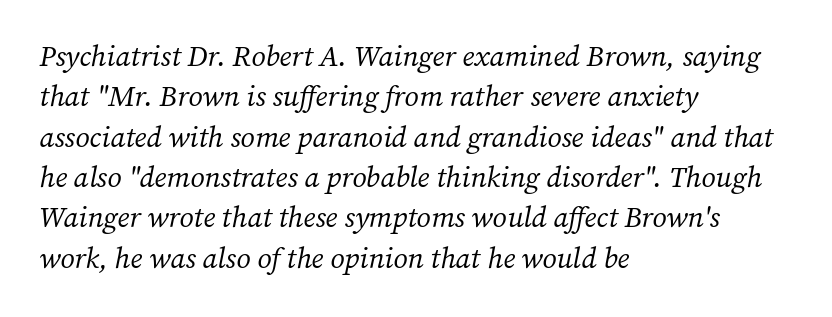
Q: Is the text bold? A: No.
Q: Is the text italic (slanted)? A: Yes, it leans right by about 12 degrees.
Q: Is the typeface a serif or a sans-serif typeface? A: Serif.
Q: Is the text underlined? A: No.
Q: How is the paragraph aligned? A: Left-aligned.
Q: Is the spacing between letters normal or unusually wide? A: Normal.
Q: Is the spacing between lines tight, normal or loose? A: Normal.
Q: Width (condensed, normal, or wide)? A: Normal.
Q: Stroke contrast? A: Medium.
Q: x-height? A: Medium.
Q: Monospaced? A: No.
